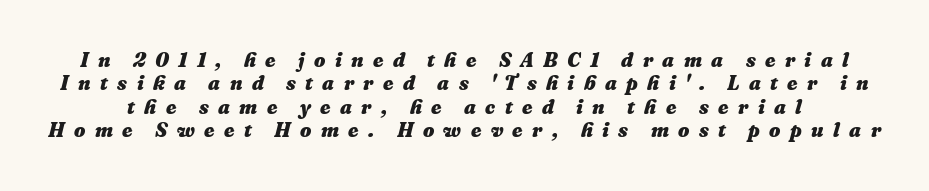
{"italic": "yes", "lean": "right", "slant_degrees": 16, "bold": "yes", "underline": "no", "line_spacing_ratio": 1.17, "letter_spacing": "wide", "letter_spacing_em": 0.47, "glyph_px": 20}
